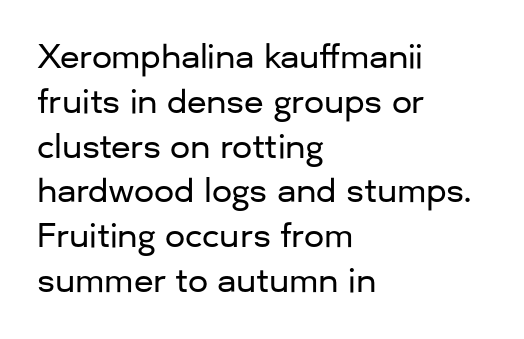
Q: Is the text italic (slanted)? A: No, it is upright.
Q: Is the typeface a serif or a sans-serif typeface? A: Sans-serif.
Q: Is the text underlined? A: No.
Q: How is the paragraph aligned? A: Left-aligned.
Q: Is the spacing between letters normal or unusually wide? A: Normal.
Q: Is the spacing between lines tight, normal or loose? A: Normal.
Q: Width (condensed, normal, or wide)? A: Normal.
Q: Stroke contrast? A: Low.
Q: x-height? A: Medium.
Q: Monospaced? A: No.
